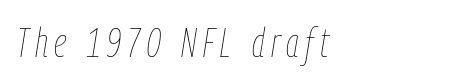
{"italic": "yes", "lean": "right", "slant_degrees": 9, "bold": "no", "weight": "thin", "width": "condensed", "stroke_contrast": "low", "x_height": "medium", "monospaced": "no", "underline": "no", "align": "left", "glyph_px": 41}
